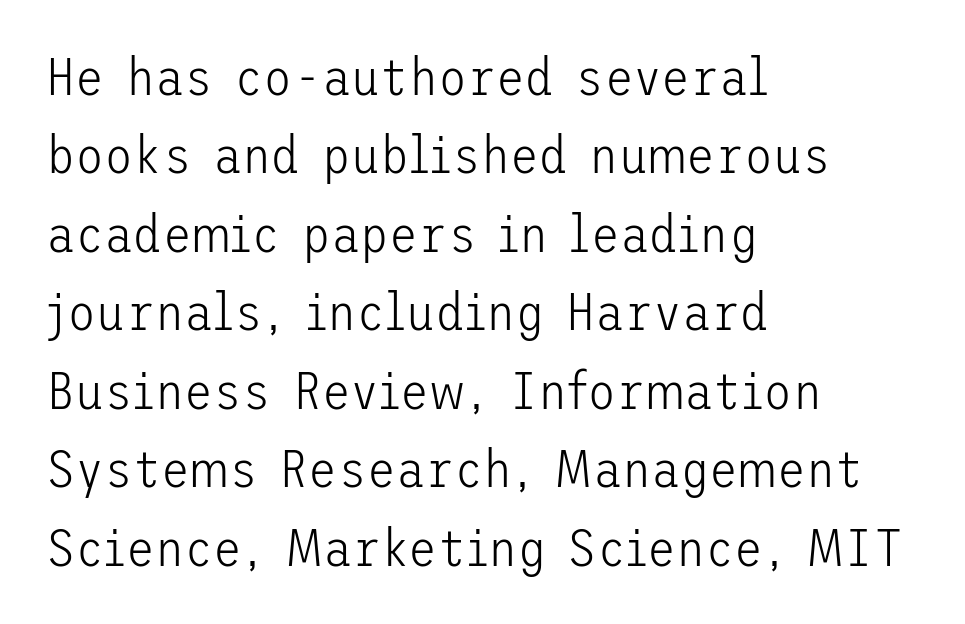
Q: Is the text bold? A: No.
Q: Is the text italic (slanted)? A: No, it is upright.
Q: Is the typeface a serif or a sans-serif typeface? A: Sans-serif.
Q: Is the text underlined? A: No.
Q: How is the paragraph aligned? A: Left-aligned.
Q: Is the spacing between letters normal or unusually wide? A: Normal.
Q: Is the spacing between lines tight, normal or loose? A: Normal.
Q: Width (condensed, normal, or wide)? A: Normal.
Q: Stroke contrast? A: Low.
Q: x-height? A: Medium.
